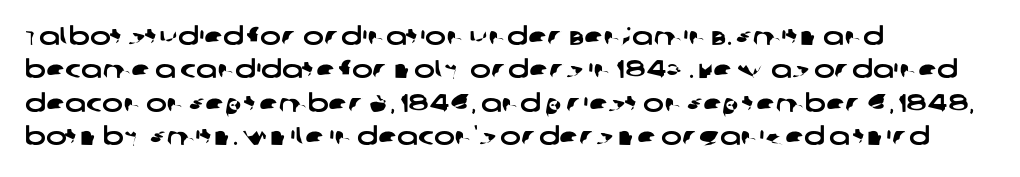
Q: Is the text underlined? A: No.
Q: How is the paragraph aligned? A: Left-aligned.
Q: Is the spacing between letters normal or unusually wide? A: Normal.
Q: Is the spacing between lines tight, normal or loose? A: Normal.
